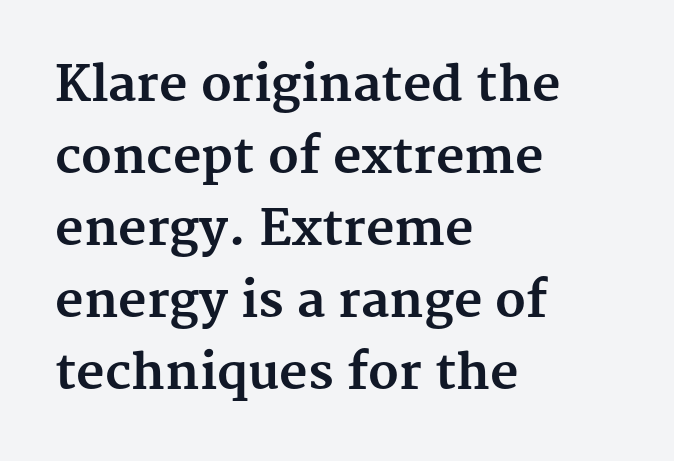
Q: Is the text bold? A: Yes.
Q: Is the text italic (slanted)? A: No, it is upright.
Q: Is the typeface a serif or a sans-serif typeface? A: Serif.
Q: Is the text underlined? A: No.
Q: How is the paragraph aligned? A: Left-aligned.
Q: Is the spacing between letters normal or unusually wide? A: Normal.
Q: Is the spacing between lines tight, normal or loose? A: Normal.
Q: Width (condensed, normal, or wide)? A: Normal.
Q: Stroke contrast? A: Medium.
Q: x-height? A: Medium.
Q: Monospaced? A: No.
